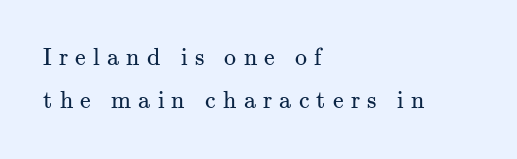
The strokes are not fattened; the text isn't bold. A typesetter would mark this as roman, not italic. Glance below the letters and you will spot only blank space. The paragraph has a hard left edge and a soft right edge. In terms of letterspacing, this is a distinctly airy, spread setting.
